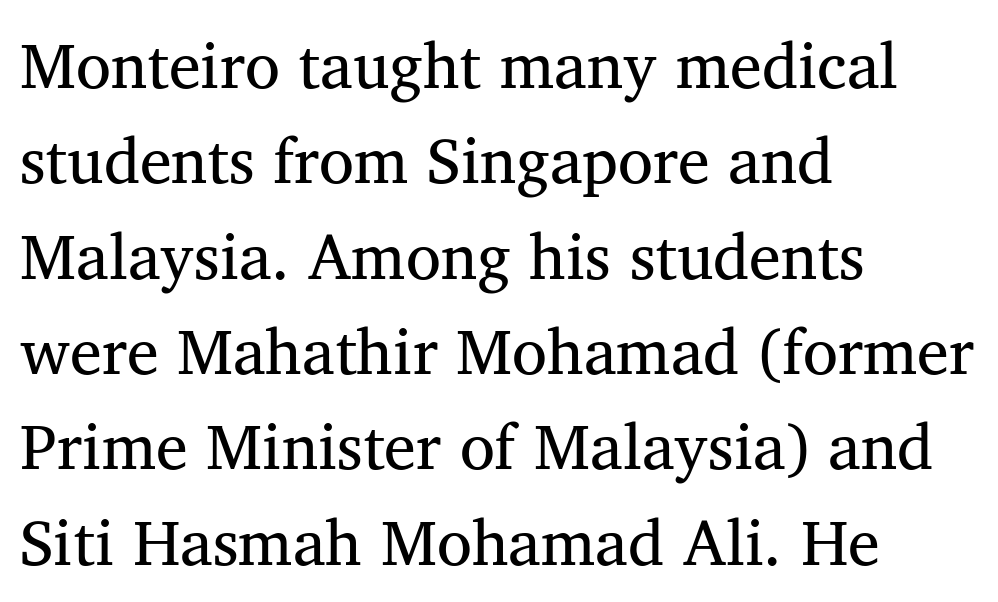
The image shows 64 px regular-weight serif type; set left-aligned, normal line spacing (1.49x), normal letter spacing, not underlined; medium stroke contrast and a medium x-height.
